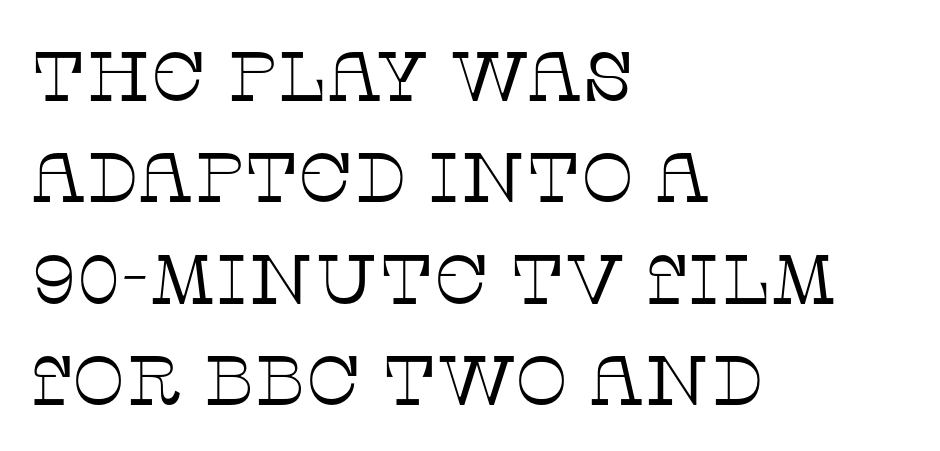
The image shows 70 px thin serif type, upright; set left-aligned, normal line spacing (1.45x), normal letter spacing, not underlined; low stroke contrast and a large x-height.
